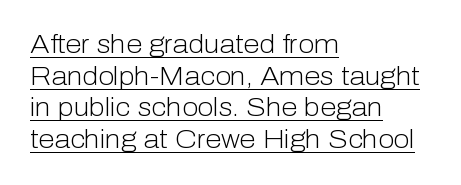
Q: Is the text bold? A: No.
Q: Is the text italic (slanted)? A: No, it is upright.
Q: Is the text underlined? A: Yes.
Q: How is the paragraph aligned? A: Left-aligned.
Q: Is the spacing between letters normal or unusually wide? A: Normal.
